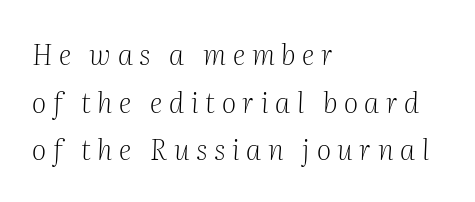
Q: Is the text bold? A: No.
Q: Is the text italic (slanted)? A: Yes, it leans right by about 2 degrees.
Q: Is the typeface a serif or a sans-serif typeface? A: Serif.
Q: Is the text underlined? A: No.
Q: How is the paragraph aligned? A: Left-aligned.
Q: Is the spacing between letters normal or unusually wide? A: Unusually wide.
Q: Is the spacing between lines tight, normal or loose? A: Normal.
Q: Width (condensed, normal, or wide)? A: Normal.
Q: Stroke contrast? A: Medium.
Q: x-height? A: Medium.
Q: Monospaced? A: No.
